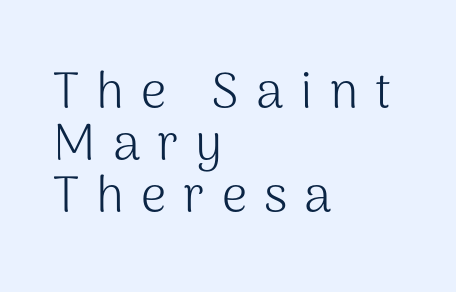
The passage shown has open, widely tracked lettering throughout. This rendering employs a face without finishing strokes, i.e., a sans-serif. The block of text is dense from top to bottom, with scant space between rows. The typeface has the unassuming heft of standard copy or less.
